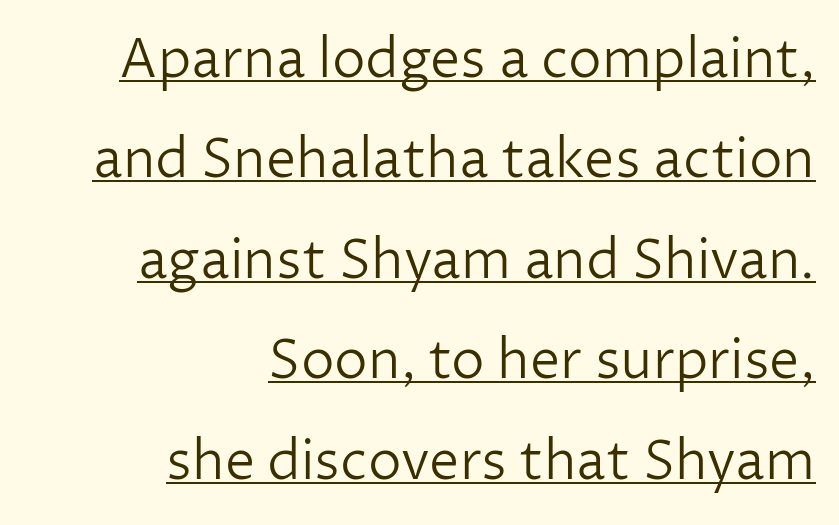
The image shows 54 px light sans-serif type, upright; set right-aligned, line spacing 1.86x, normal letter spacing, underlined; low stroke contrast and a medium x-height.
